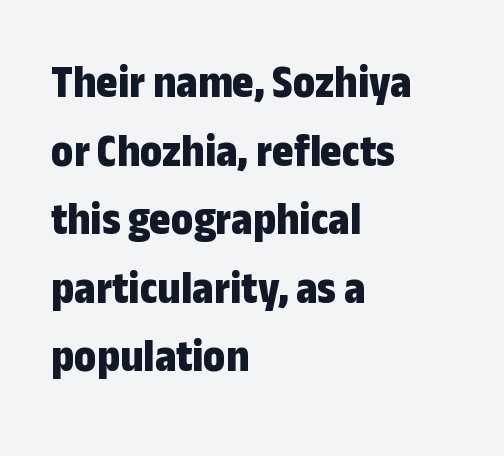
A typesetter would mark this as roman, not italic. The designer went with a sans here, leaving each stem footless. Notice how the passage keeps a crisp vertical edge on the left only. The font is running at its bold setting. Unmarked baselines from the first word to the last.
